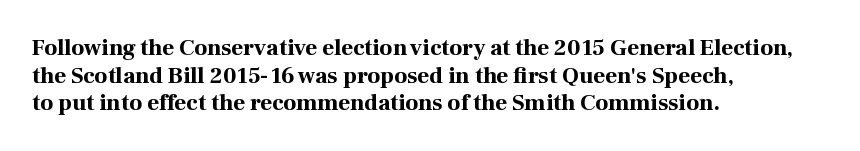
{"italic": "no", "bold": "yes", "underline": "no", "align": "left", "line_spacing_ratio": 1.2, "letter_spacing": "normal", "letter_spacing_em": 0.0, "glyph_px": 23}
